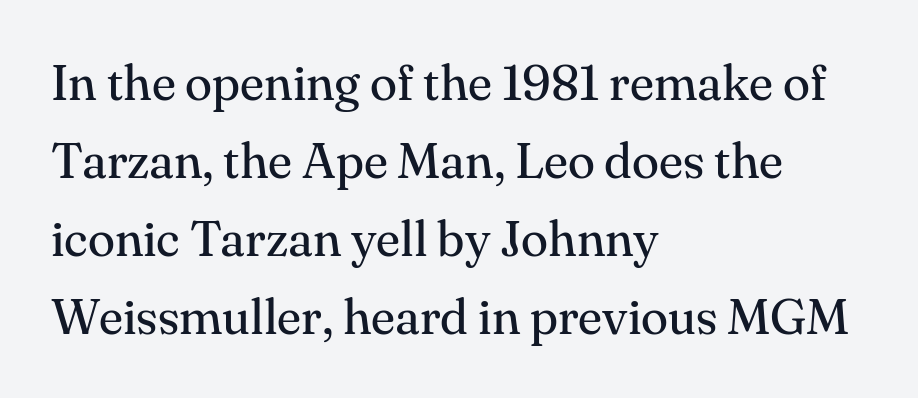
{"serif": "yes", "italic": "no", "bold": "no", "weight": "regular", "width": "normal", "stroke_contrast": "medium", "x_height": "small", "monospaced": "no", "underline": "no", "align": "left", "line_spacing": "normal", "line_spacing_ratio": 1.56, "letter_spacing": "normal", "letter_spacing_em": 0.0, "glyph_px": 50}
